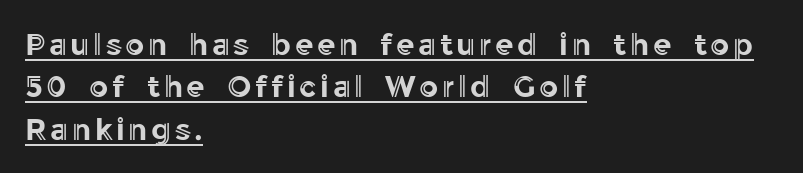
{"italic": "no", "width": "normal", "x_height": "medium", "monospaced": "no", "underline": "yes", "align": "left", "line_spacing": "normal", "line_spacing_ratio": 1.41, "glyph_px": 30}
